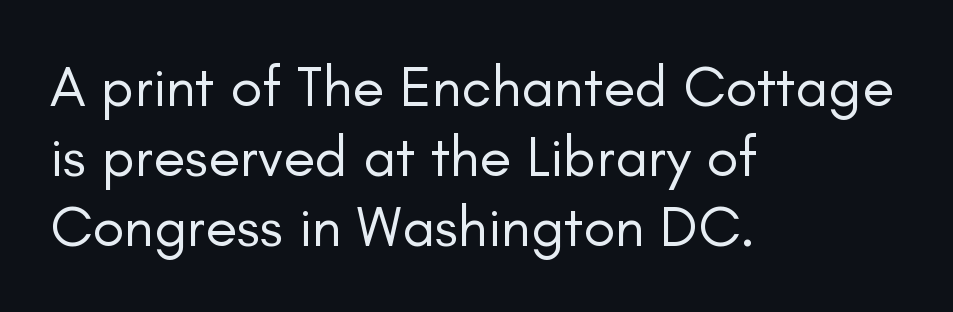
The image shows 58 px regular-weight sans-serif type, upright; set left-aligned, line spacing 1.21x, normal letter spacing, not underlined; low stroke contrast and a small x-height.
